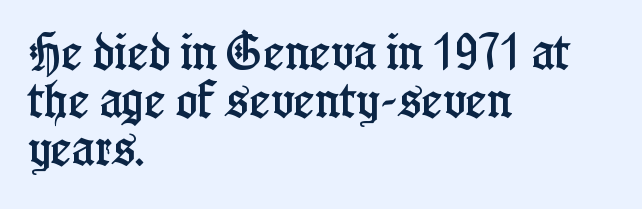
{"serif": "yes", "italic": "no", "width": "condensed", "stroke_contrast": "low", "x_height": "medium", "monospaced": "no", "underline": "no", "align": "left", "line_spacing_ratio": 1.2, "letter_spacing": "normal", "letter_spacing_em": 0.0, "glyph_px": 40}
